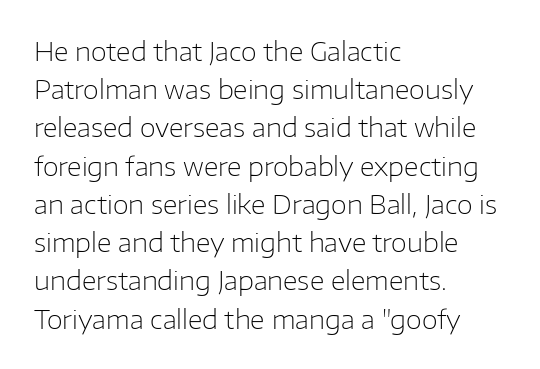
The image shows 26 px text type, upright; set left-aligned, normal line spacing (1.47x), normal letter spacing, not underlined.
